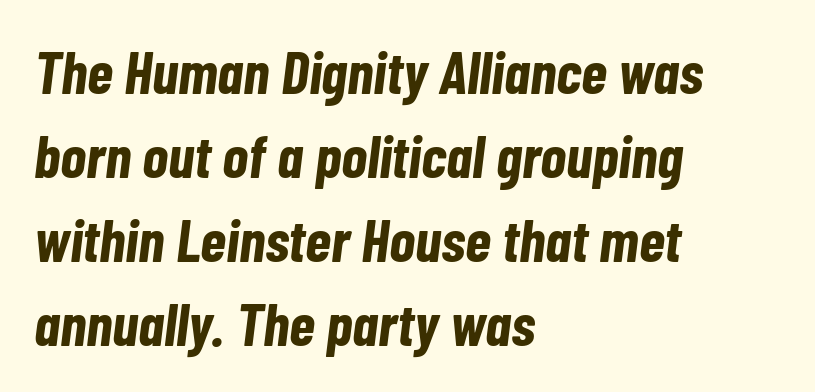
The glyphs look as if they've been sheared to an angle. Strong, thick strokes mark this as bold type. The area under the type is left untouched. Varying glyph widths throughout — classic text-font behaviour.
